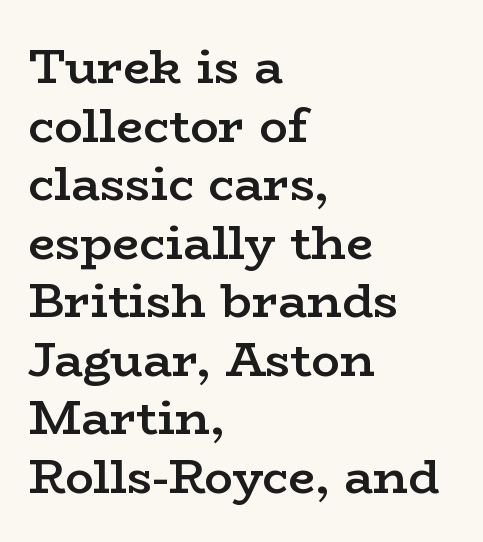
Q: Is the text bold? A: Semi-bold.
Q: Is the text italic (slanted)? A: No, it is upright.
Q: Is the typeface a serif or a sans-serif typeface? A: Serif.
Q: Is the text underlined? A: No.
Q: How is the paragraph aligned? A: Left-aligned.
Q: Is the spacing between letters normal or unusually wide? A: Normal.
Q: Width (condensed, normal, or wide)? A: Wide.
Q: Stroke contrast? A: Low.
Q: x-height? A: Medium.
Q: Monospaced? A: No.
